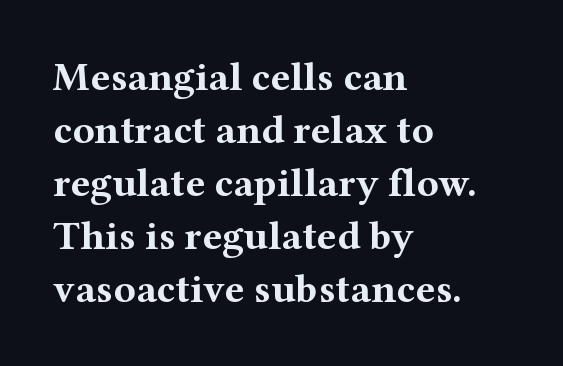
Q: Is the text bold? A: Yes.
Q: Is the text italic (slanted)? A: No, it is upright.
Q: Is the typeface a serif or a sans-serif typeface? A: Serif.
Q: Is the text underlined? A: No.
Q: How is the paragraph aligned? A: Left-aligned.
Q: Is the spacing between letters normal or unusually wide? A: Normal.
Q: Is the spacing between lines tight, normal or loose? A: Normal.
Q: Width (condensed, normal, or wide)? A: Wide.
Q: Stroke contrast? A: Medium.
Q: x-height? A: Medium.
Q: Monospaced? A: No.
